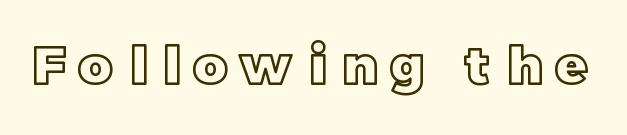
The image shows 52 px text type, upright; set unusually wide letter spacing (+0.29 em), not underlined; a large x-height.
